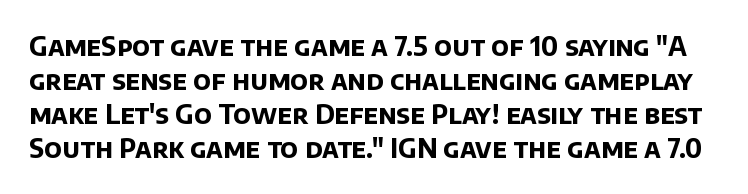
Q: Is the text bold? A: Yes.
Q: Is the text underlined? A: No.
Q: Is the spacing between letters normal or unusually wide? A: Normal.
Q: Is the spacing between lines tight, normal or loose? A: Normal.
